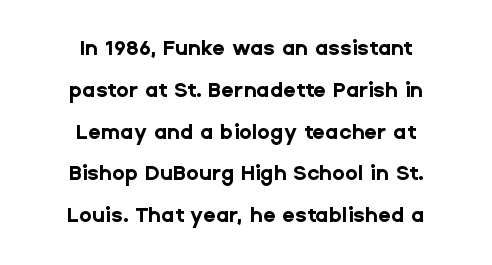
As a designer I'd log this as weight 700, bold. Successive baselines arrive slowly, with a big drop between each. No extra tracking has been applied to these lines. Check the space under the baseline: it is left empty.
